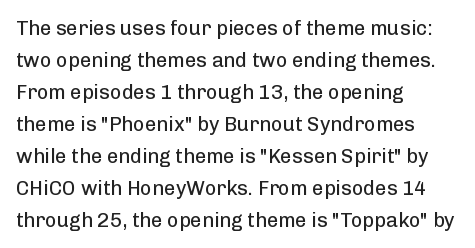
Q: Is the text bold? A: No.
Q: Is the text italic (slanted)? A: No, it is upright.
Q: Is the text underlined? A: No.
Q: How is the paragraph aligned? A: Left-aligned.
Q: Is the spacing between letters normal or unusually wide? A: Normal.
Q: Is the spacing between lines tight, normal or loose? A: Normal.
